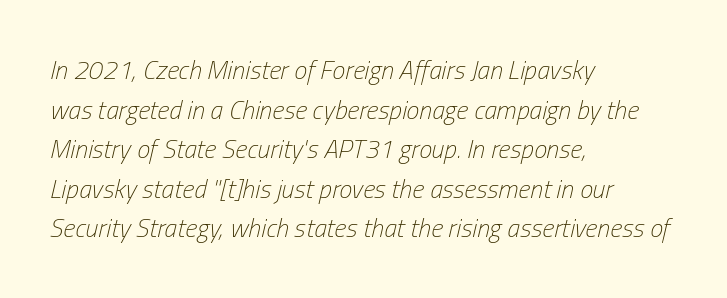
{"italic": "yes", "lean": "right", "slant_degrees": 13, "bold": "no", "underline": "no", "align": "left", "line_spacing": "normal", "line_spacing_ratio": 1.52, "letter_spacing": "normal", "letter_spacing_em": 0.0, "glyph_px": 26}
